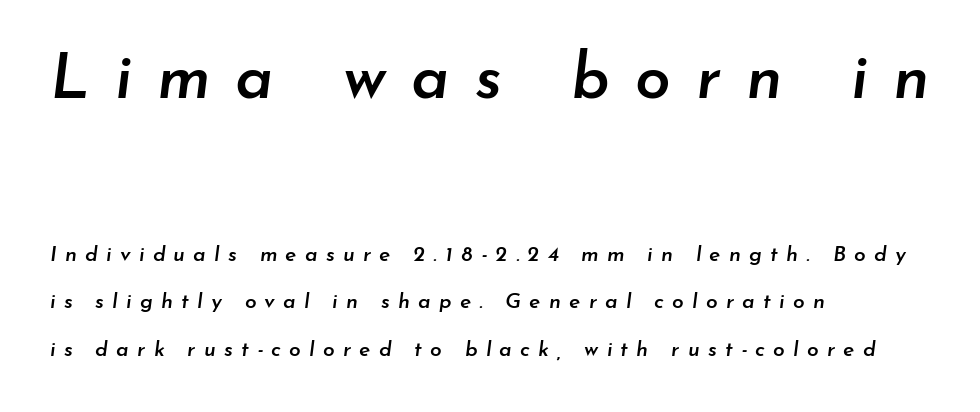
Nobody drew a line under any word here. Tracking here is generous; glyphs stand well apart from one another. Designer's note — italics engaged. Proportional: the letters do not fall into vertical columns. Leading: increased. Typesetter's note: demi weight, one step under bold.
